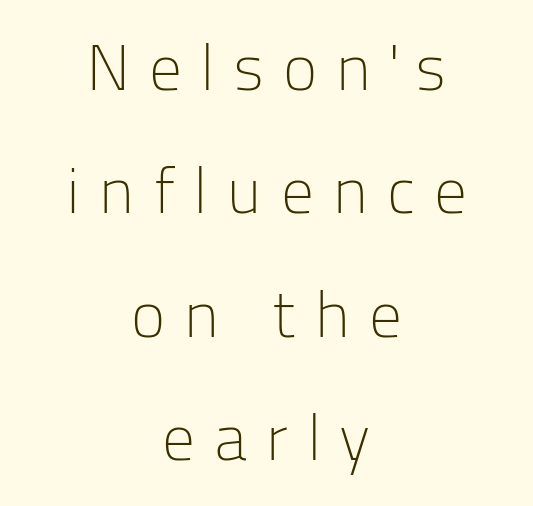
Q: Is the text bold? A: No.
Q: Is the text italic (slanted)? A: No, it is upright.
Q: Is the typeface a serif or a sans-serif typeface? A: Sans-serif.
Q: Is the text underlined? A: No.
Q: How is the paragraph aligned? A: Centered.
Q: Is the spacing between letters normal or unusually wide? A: Unusually wide.
Q: Is the spacing between lines tight, normal or loose? A: Loose.
Q: Width (condensed, normal, or wide)? A: Normal.
Q: Stroke contrast? A: Low.
Q: x-height? A: Medium.
Q: Monospaced? A: No.
